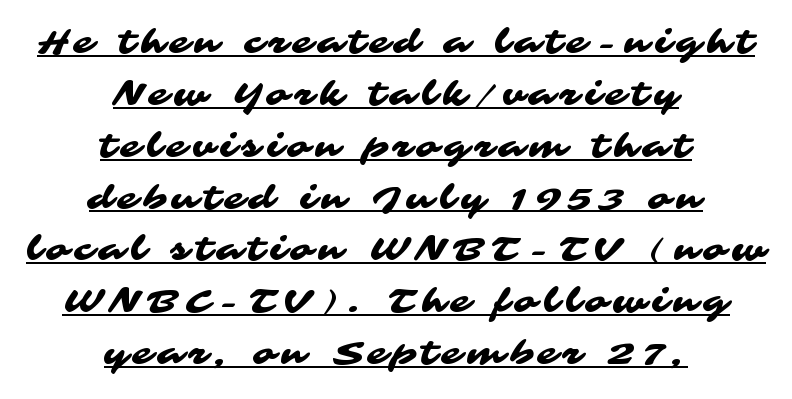
Q: Is the typeface a serif or a sans-serif typeface? A: Sans-serif.
Q: Is the text underlined? A: Yes.
Q: How is the paragraph aligned? A: Centered.
Q: Is the spacing between lines tight, normal or loose? A: Normal.
Q: Width (condensed, normal, or wide)? A: Wide.
Q: Stroke contrast? A: Medium.
Q: x-height? A: Medium.
Q: Monospaced? A: No.
